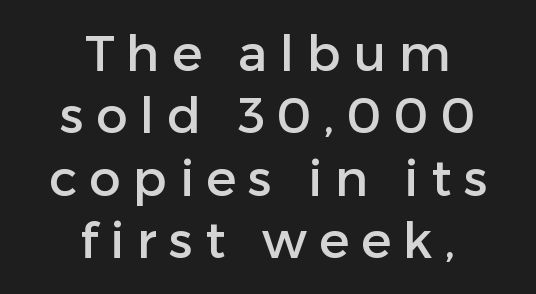
You can tell from the bare stems that sans-serif type was used. The lettering holds an erect, upright posture throughout. The rendering uses natural spacing where letterforms have individual widths. What's the leading like? Ordinary, nothing unusual. These lines have a slow, spaced-out rhythm from letter to letter.
